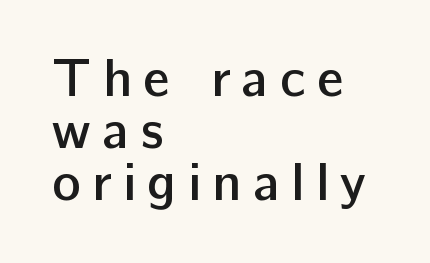
The image shows 54 px semibold sans-serif type, upright; set left-aligned, tight line spacing (0.96x), unusually wide letter spacing (+0.21 em), not underlined; low stroke contrast and a medium x-height.
